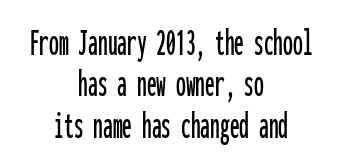
Q: Is the text italic (slanted)? A: No, it is upright.
Q: Is the typeface a serif or a sans-serif typeface? A: Sans-serif.
Q: Is the text underlined? A: No.
Q: How is the paragraph aligned? A: Centered.
Q: Is the spacing between letters normal or unusually wide? A: Normal.
Q: Is the spacing between lines tight, normal or loose? A: Tight.
Q: Width (condensed, normal, or wide)? A: Condensed.
Q: Stroke contrast? A: Low.
Q: x-height? A: Medium.
Q: Monospaced? A: Yes.
